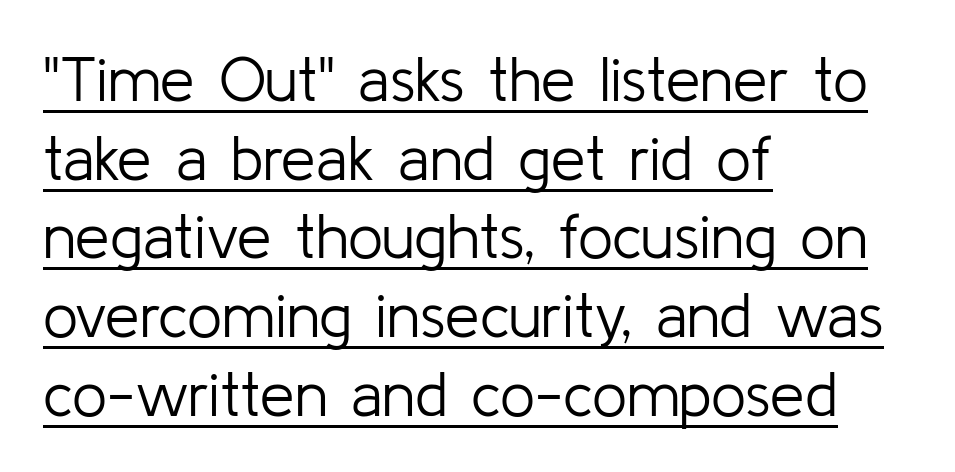
Q: Is the text bold? A: No.
Q: Is the text italic (slanted)? A: No, it is upright.
Q: Is the typeface a serif or a sans-serif typeface? A: Sans-serif.
Q: Is the text underlined? A: Yes.
Q: How is the paragraph aligned? A: Left-aligned.
Q: Is the spacing between letters normal or unusually wide? A: Normal.
Q: Is the spacing between lines tight, normal or loose? A: Normal.
Q: Width (condensed, normal, or wide)? A: Normal.
Q: Stroke contrast? A: Low.
Q: x-height? A: Medium.
Q: Monospaced? A: No.
